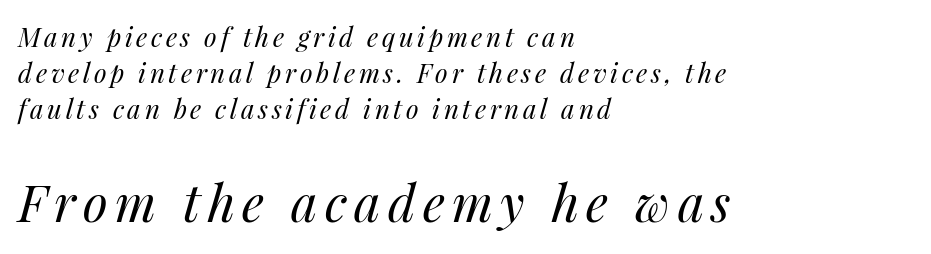
{"italic": "yes", "lean": "right", "slant_degrees": 14, "bold": "no", "weight": "regular", "width": "normal", "stroke_contrast": "medium", "x_height": "medium", "monospaced": "no", "underline": "no", "align": "left", "line_spacing": "normal", "line_spacing_ratio": 1.38, "larger_block": "second", "size_ratio": 1.96, "glyph_px": 51}
